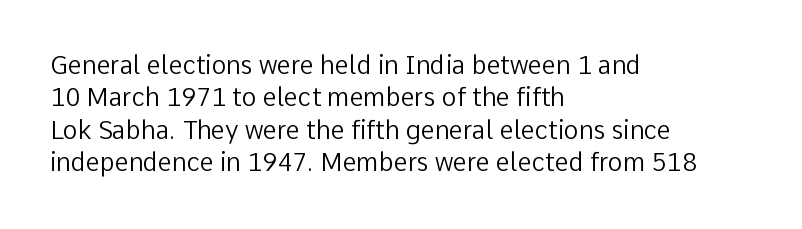
Q: Is the text bold? A: No.
Q: Is the text italic (slanted)? A: No, it is upright.
Q: Is the text underlined? A: No.
Q: How is the paragraph aligned? A: Left-aligned.
Q: Is the spacing between letters normal or unusually wide? A: Normal.
Q: Is the spacing between lines tight, normal or loose? A: Normal.
